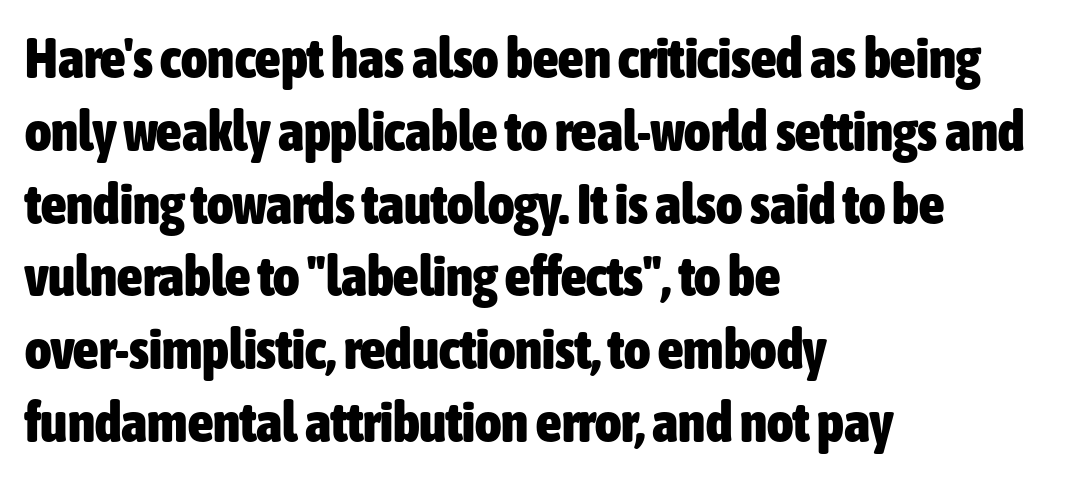
Nothing unusual about the tracking: characters are spaced as the font intends. Upright lettering throughout. Underlining? Definitely not there. Weight check: bold — yes, fully. These lines stack with their left ends in a neat column.
